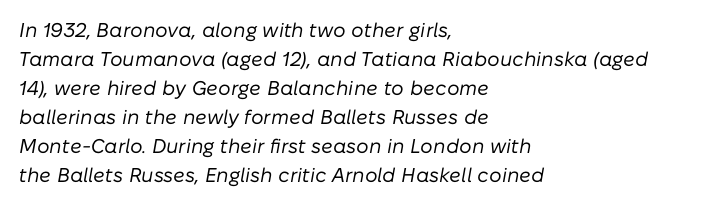
Q: Is the text bold? A: No.
Q: Is the text italic (slanted)? A: Yes, it leans right by about 10 degrees.
Q: Is the text underlined? A: No.
Q: How is the paragraph aligned? A: Left-aligned.
Q: Is the spacing between letters normal or unusually wide? A: Normal.
Q: Is the spacing between lines tight, normal or loose? A: Normal.
